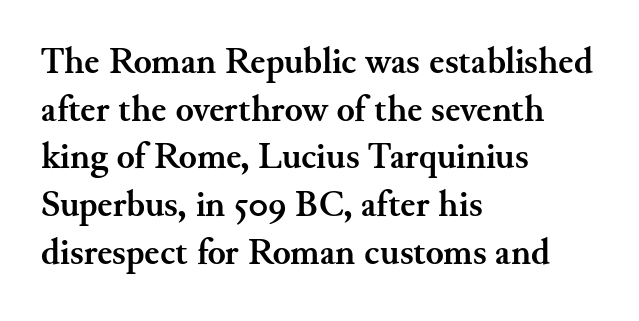
The image shows 37 px semibold serif type, upright; set left-aligned, normal line spacing (1.29x), normal letter spacing, not underlined; medium stroke contrast and a small x-height.
